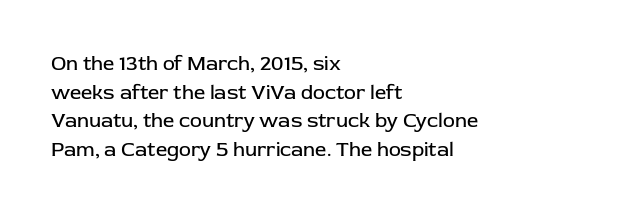
Honestly, the letter spacing is just normal — you wouldn't notice it. Every row of glyphs begins at an identical x-position on the left. The lettering holds an erect, upright posture throughout. A typesetter would call this leading conventional body-copy spacing.
